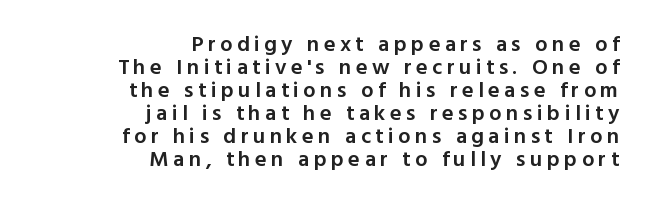
{"italic": "no", "bold": "semi", "underline": "no", "align": "right", "line_spacing": "tight", "line_spacing_ratio": 1.05, "letter_spacing": "wide", "letter_spacing_em": 0.2, "glyph_px": 22}
